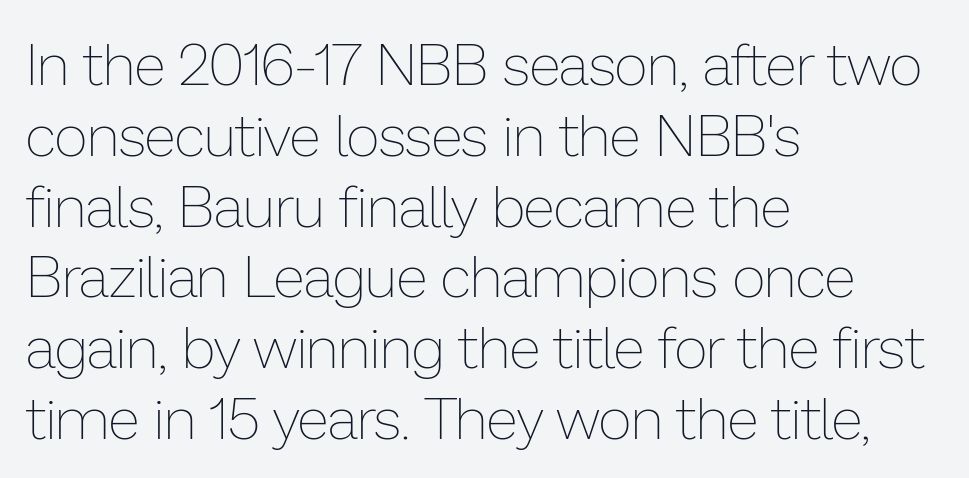
Q: Is the text bold? A: No.
Q: Is the text italic (slanted)? A: No, it is upright.
Q: Is the text underlined? A: No.
Q: How is the paragraph aligned? A: Left-aligned.
Q: Is the spacing between letters normal or unusually wide? A: Normal.
Q: Width (condensed, normal, or wide)? A: Normal.
Q: Stroke contrast? A: Low.
Q: x-height? A: Medium.
Q: Monospaced? A: No.
